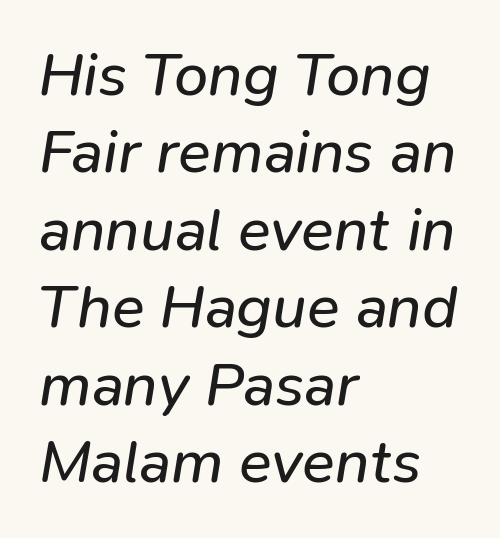
{"italic": "yes", "lean": "right", "slant_degrees": 9, "bold": "no", "weight": "regular", "width": "normal", "stroke_contrast": "low", "x_height": "medium", "monospaced": "no", "underline": "no", "align": "left", "line_spacing": "normal", "line_spacing_ratio": 1.27, "letter_spacing": "normal", "letter_spacing_em": 0.0, "glyph_px": 61}
